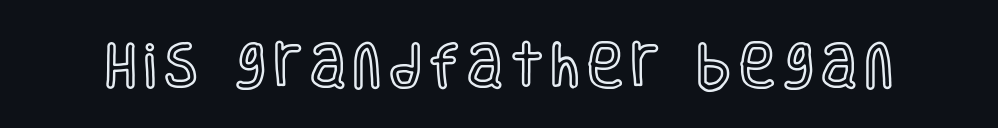
The image shows 49 px condensed type, upright; set not underlined; a large x-height.
